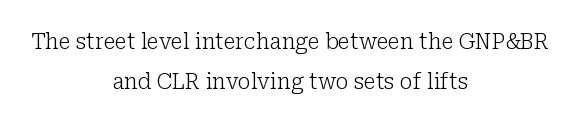
The image shows 21 px text type, upright; set centered, loose line spacing (1.91x), normal letter spacing, not underlined.
